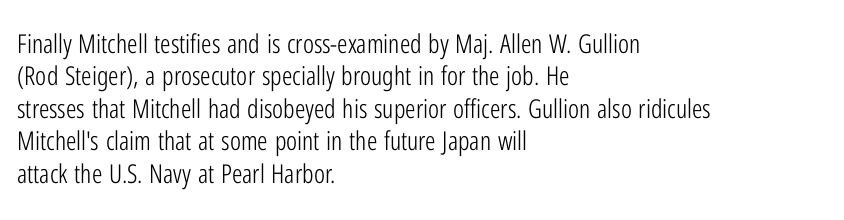
Line spacing here is normal. Nobody touched the tracking dial on this one. Quick note: underline off. Designer's note — italics off, roman on. The lines are quadded left.
